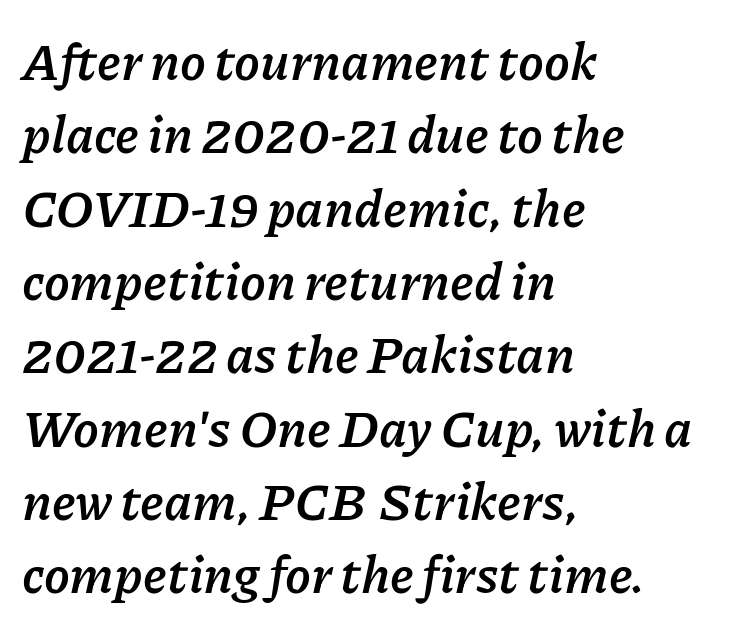
{"italic": "yes", "lean": "right", "slant_degrees": 11, "bold": "yes", "weight": "semibold", "width": "normal", "stroke_contrast": "low", "x_height": "medium", "monospaced": "no", "underline": "no", "align": "left", "line_spacing": "normal", "line_spacing_ratio": 1.41, "letter_spacing": "normal", "letter_spacing_em": 0.0, "glyph_px": 52}
